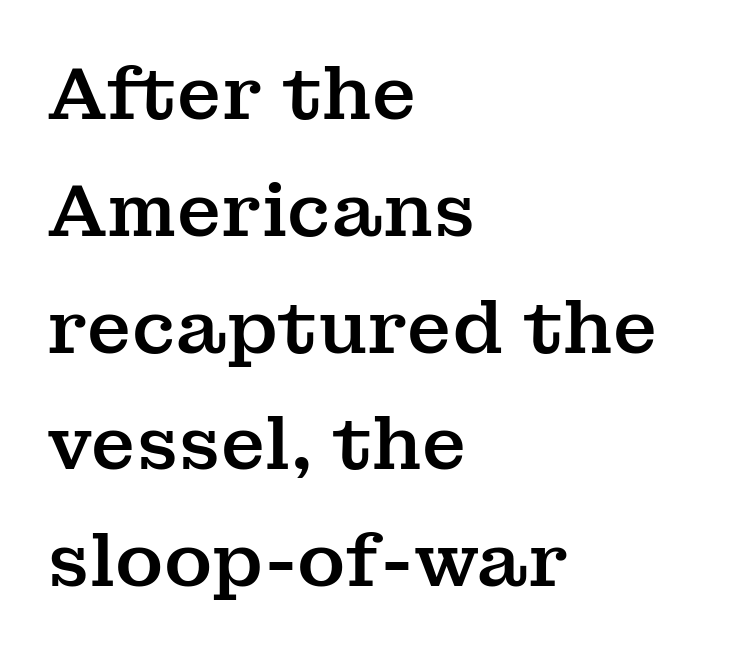
Note: serifs present on the glyphs. Posture: straight, roman, zero tilt. The passage shown is typed in a proportional face where columns would drift. Reading down the block, your eye returns to a fixed left position each line. Is the letter spacing exaggerated? No — it looks like the ordinary default.
